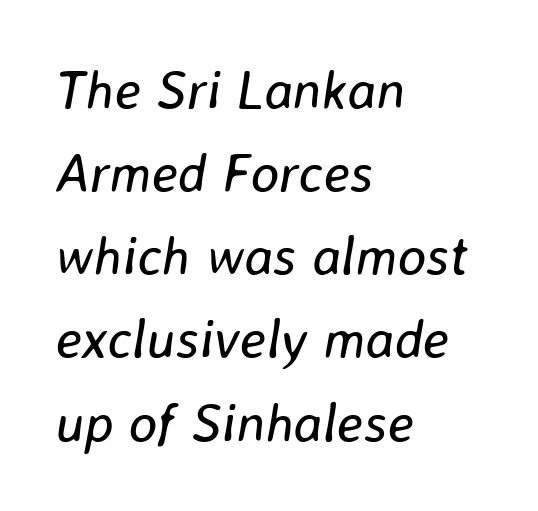
The image shows 54 px regular-weight type, italic (leaning right); set left-aligned, normal line spacing (1.54x), normal letter spacing, not underlined; low stroke contrast and a medium x-height.
